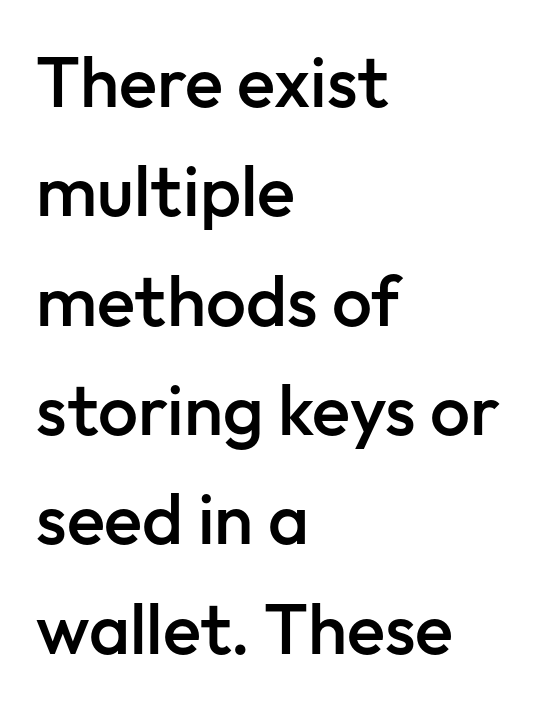
{"serif": "no", "italic": "no", "bold": "semi", "weight": "semibold", "width": "normal", "stroke_contrast": "low", "x_height": "medium", "monospaced": "no", "underline": "no", "align": "left", "line_spacing": "normal", "line_spacing_ratio": 1.54, "letter_spacing": "normal", "letter_spacing_em": 0.0, "glyph_px": 71}
